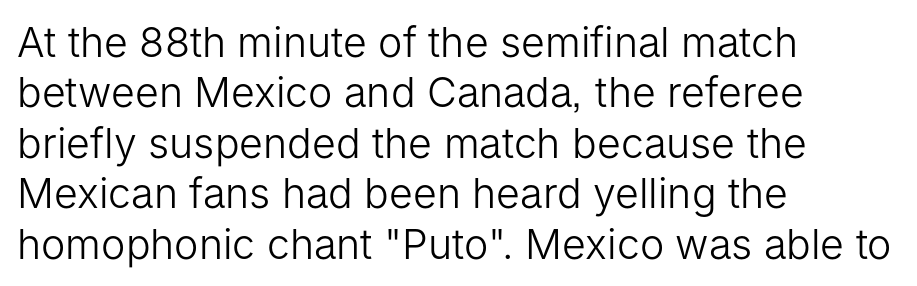
The image shows 41 px light sans-serif type, upright; set left-aligned, line spacing 1.23x, normal letter spacing, not underlined; low stroke contrast and a medium x-height.
